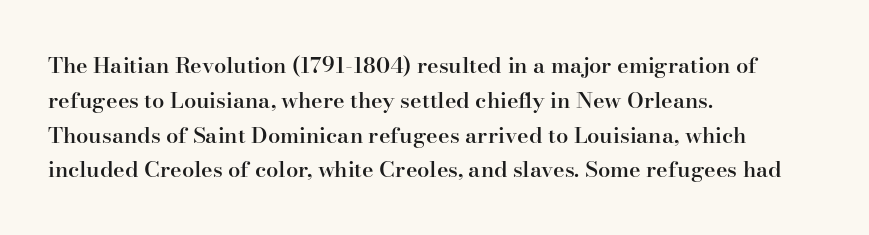
The image shows 22 px text type, upright; set left-aligned, normal line spacing (1.58x), normal letter spacing, not underlined.
